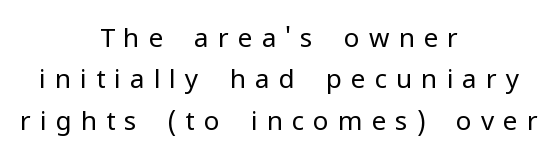
The image shows 26 px text type, upright; set centered, normal line spacing (1.59x), unusually wide letter spacing (+0.35 em), not underlined.
